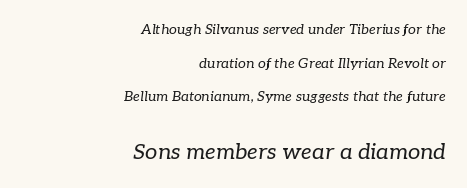
The image shows 22 px text type, italic (leaning right); set right-aligned, loose line spacing (2.4x), normal letter spacing, not underlined; the second (bottom) block is 1.57x larger.
